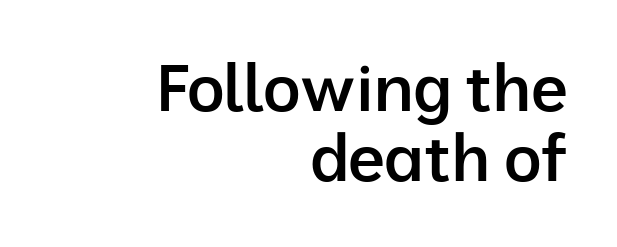
Does extra space separate the letters? No, they use regular spacing. Spacing verdict: proportional, widths tailored to each character. Right-aligned paragraph, ragged on the left. The foot of each line stays bare and open.
